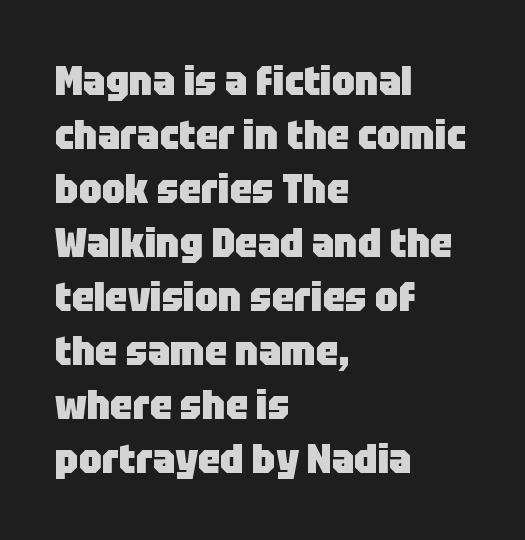
The image shows 40 px heavy sans-serif type, upright; set left-aligned, normal line spacing (1.35x), normal letter spacing, not underlined; low stroke contrast and a large x-height.
